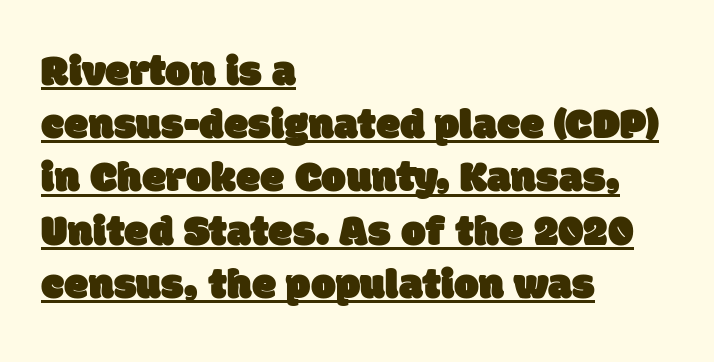
Note: no serifs on the glyphs. Standard letterfit; no display-style spreading of the glyphs. The glyphs are accompanied by a horizontal stroke just below them. Horizontally, the lines are justified to the leading edge only. The face used here is proportionally spaced, like ordinary book or web type.
